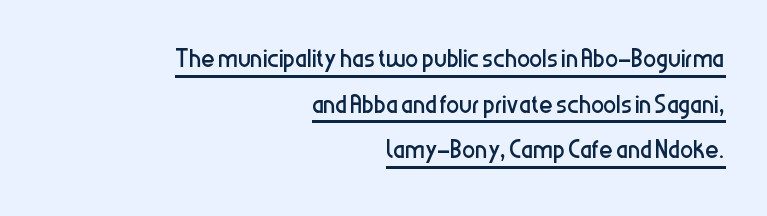
Q: Is the text bold? A: No.
Q: Is the text italic (slanted)? A: No, it is upright.
Q: Is the typeface a serif or a sans-serif typeface? A: Sans-serif.
Q: Is the text underlined? A: Yes.
Q: How is the paragraph aligned? A: Right-aligned.
Q: Is the spacing between letters normal or unusually wide? A: Normal.
Q: Is the spacing between lines tight, normal or loose? A: Normal.
Q: Width (condensed, normal, or wide)? A: Condensed.
Q: Stroke contrast? A: Low.
Q: x-height? A: Medium.
Q: Monospaced? A: No.
